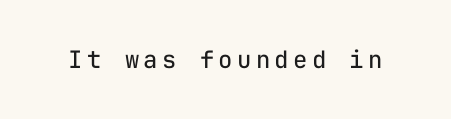
Q: Is the text bold? A: No.
Q: Is the text italic (slanted)? A: No, it is upright.
Q: Is the text underlined? A: No.
